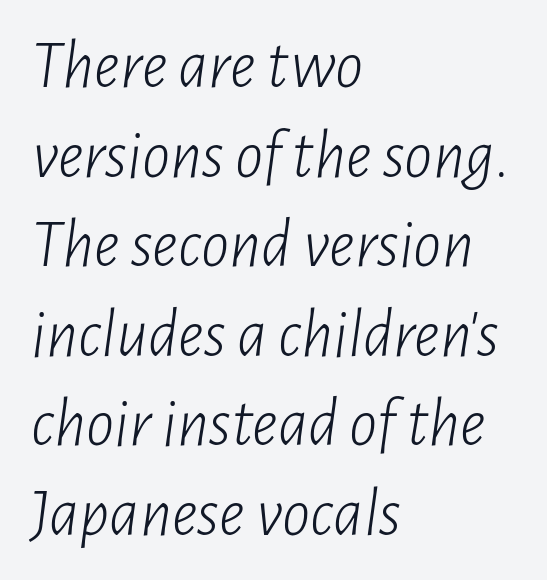
Q: Is the text bold? A: No.
Q: Is the text italic (slanted)? A: Yes, it leans right by about 7 degrees.
Q: Is the text underlined? A: No.
Q: How is the paragraph aligned? A: Left-aligned.
Q: Is the spacing between letters normal or unusually wide? A: Normal.
Q: Is the spacing between lines tight, normal or loose? A: Normal.
Q: Width (condensed, normal, or wide)? A: Condensed.
Q: Stroke contrast? A: Low.
Q: x-height? A: Medium.
Q: Monospaced? A: No.
